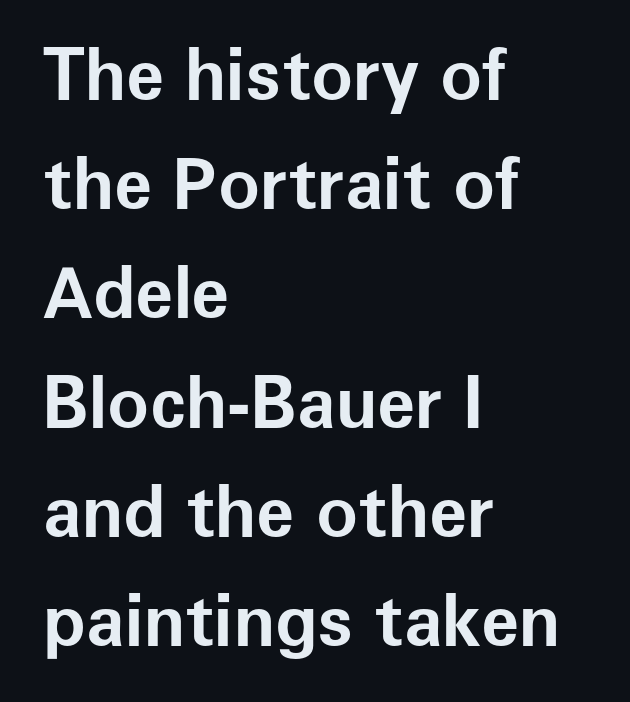
The image shows 70 px bold sans-serif type, upright; set left-aligned, normal line spacing (1.56x), normal letter spacing, not underlined; low stroke contrast and a medium x-height.
